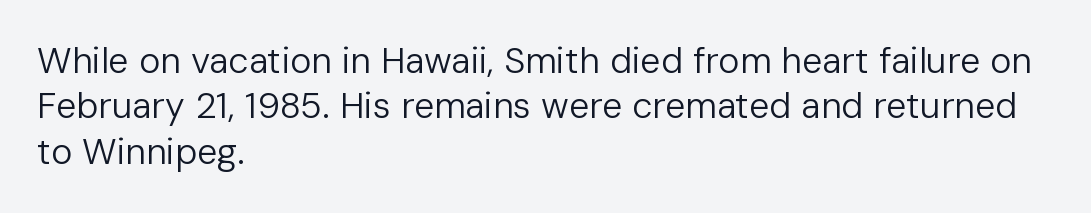
The image shows 36 px regular-weight sans-serif type, upright; set left-aligned, normal line spacing (1.26x), normal letter spacing, not underlined; low stroke contrast and a medium x-height.
